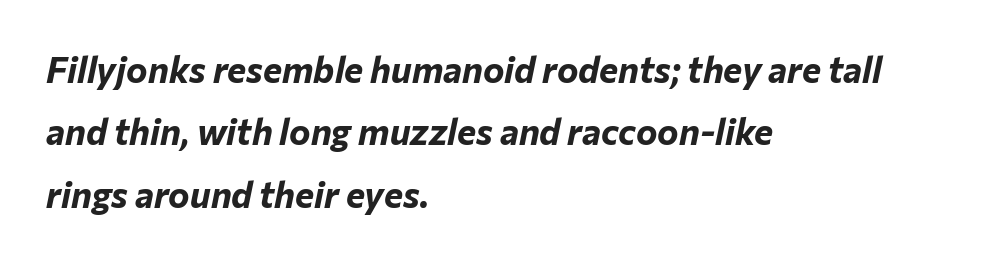
Q: Is the text bold? A: Yes.
Q: Is the text italic (slanted)? A: Yes, it leans right by about 12 degrees.
Q: Is the text underlined? A: No.
Q: How is the paragraph aligned? A: Left-aligned.
Q: Is the spacing between letters normal or unusually wide? A: Normal.
Q: Width (condensed, normal, or wide)? A: Normal.
Q: Stroke contrast? A: Low.
Q: x-height? A: Medium.
Q: Monospaced? A: No.
